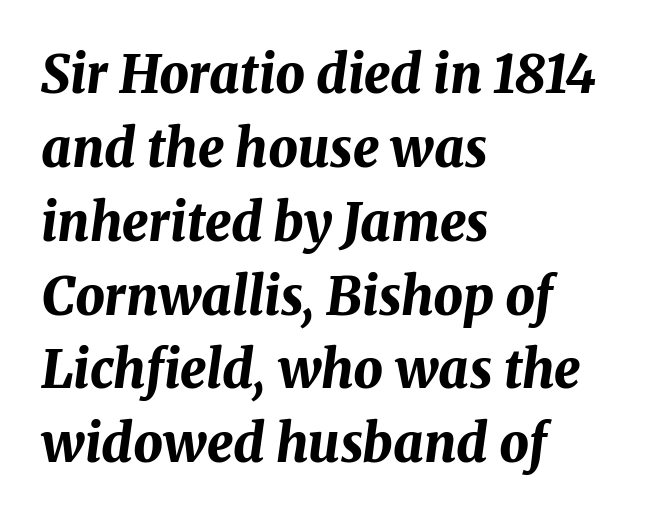
Q: Is the text bold? A: Yes.
Q: Is the text italic (slanted)? A: Yes, it leans right by about 8 degrees.
Q: Is the text underlined? A: No.
Q: How is the paragraph aligned? A: Left-aligned.
Q: Is the spacing between letters normal or unusually wide? A: Normal.
Q: Is the spacing between lines tight, normal or loose? A: Normal.
Q: Width (condensed, normal, or wide)? A: Normal.
Q: Stroke contrast? A: Medium.
Q: x-height? A: Medium.
Q: Monospaced? A: No.
